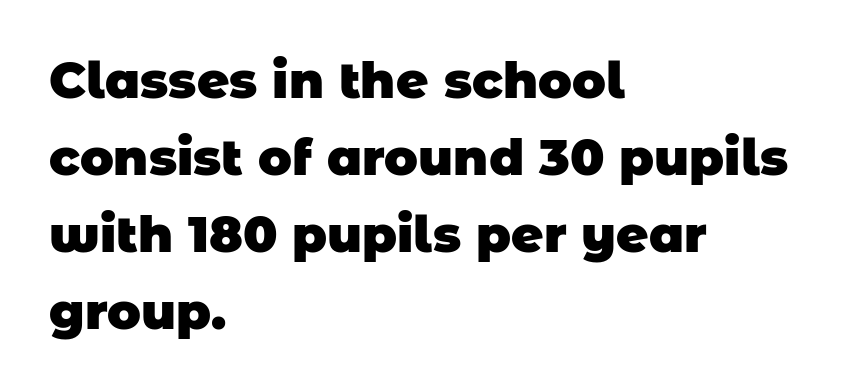
{"serif": "no", "bold": "yes", "weight": "heavy", "width": "normal", "stroke_contrast": "low", "x_height": "large", "monospaced": "no", "underline": "no", "align": "left", "line_spacing": "normal", "line_spacing_ratio": 1.54, "letter_spacing": "normal", "letter_spacing_em": 0.0, "glyph_px": 50}
